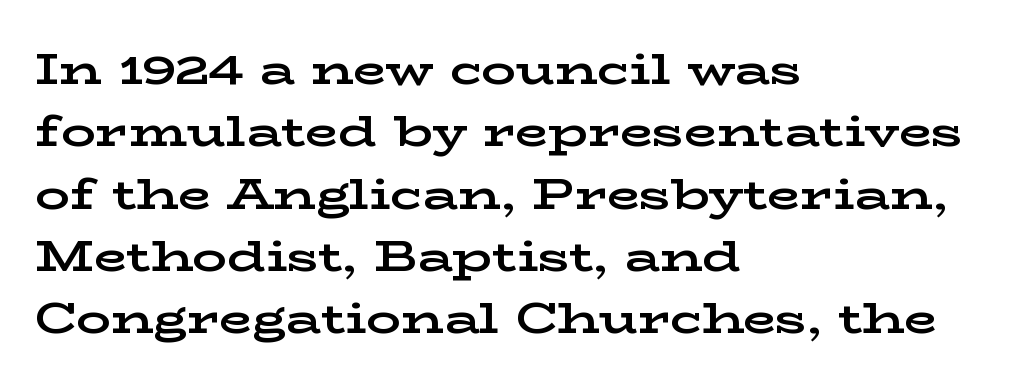
The image shows 43 px bold, wide serif type, upright; set left-aligned, normal line spacing (1.45x), normal letter spacing, not underlined; low stroke contrast and a medium x-height.
